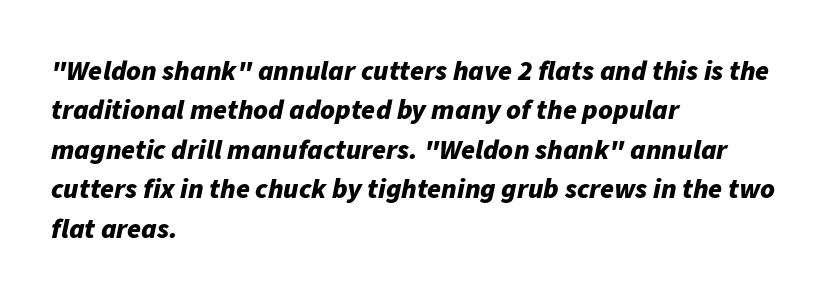
In CSS terms this would be text-align: left. The letters advance in unequal steps, a hallmark of proportional type. A typesetter would call this zero additional tracking. The foot of each line stays bare and open. How would I describe the line gaps? Plain and ordinary. Notice how thick the strokes are: this is what a full bold looks like.
